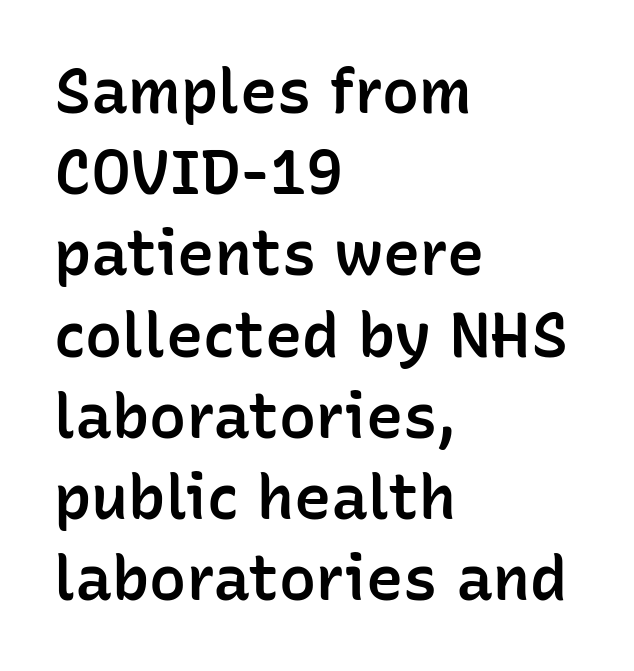
Q: Is the text bold? A: Semi-bold.
Q: Is the text italic (slanted)? A: No, it is upright.
Q: Is the typeface a serif or a sans-serif typeface? A: Sans-serif.
Q: Is the text underlined? A: No.
Q: How is the paragraph aligned? A: Left-aligned.
Q: Is the spacing between letters normal or unusually wide? A: Normal.
Q: Is the spacing between lines tight, normal or loose? A: Normal.
Q: Width (condensed, normal, or wide)? A: Normal.
Q: Stroke contrast? A: Low.
Q: x-height? A: Medium.
Q: Monospaced? A: No.
